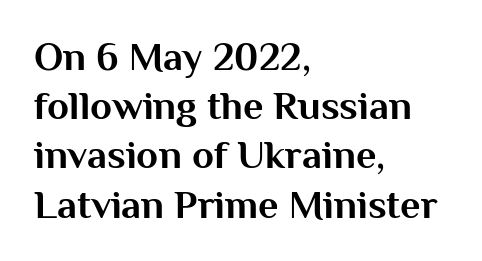
The letters stand upright; this is a roman face. Are there feet on the stems? There aren't — it's a sans. Proportional: the letters do not fall into vertical columns. The passage is arranged the way most books set body copy — flush left. Each row of text sits above clean, open space. Observe the ordinary spacing: letters are neighbours, not strangers.
